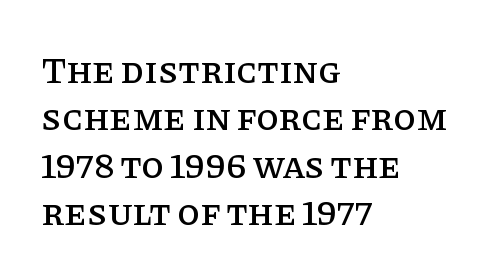
Font category for this specimen: serif. Default kerning and tracking; the words read as compact shapes. Character widths vary here, with narrow letters taking less room than wide ones. Descenders are the only things crossing below the line. This sample keeps an unexceptional amount of space between lines. The lines in this sample share a left origin and differ only in where they stop.
